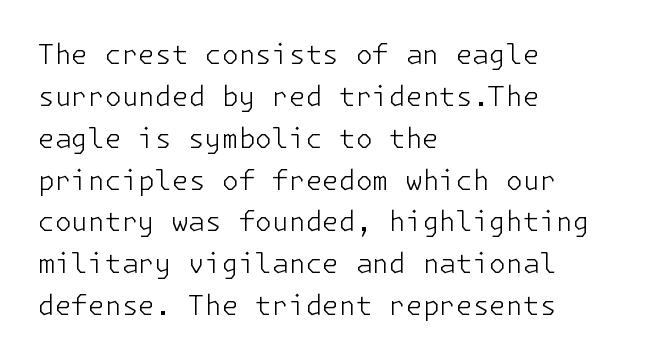
The image shows 27 px text type, upright; set left-aligned, normal line spacing (1.55x), normal letter spacing, not underlined.
